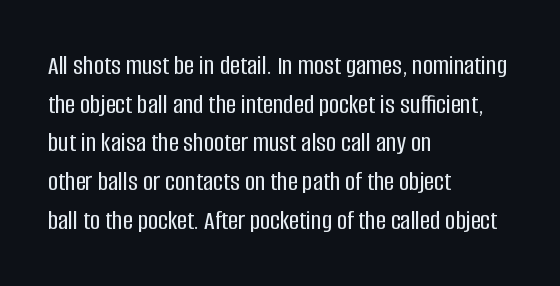
Q: Is the text italic (slanted)? A: No, it is upright.
Q: Is the typeface a serif or a sans-serif typeface? A: Sans-serif.
Q: Is the text underlined? A: No.
Q: How is the paragraph aligned? A: Left-aligned.
Q: Is the spacing between letters normal or unusually wide? A: Normal.
Q: Is the spacing between lines tight, normal or loose? A: Normal.
Q: Width (condensed, normal, or wide)? A: Condensed.
Q: Stroke contrast? A: Low.
Q: x-height? A: Large.
Q: Monospaced? A: No.
